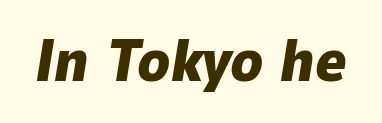
The image shows 60 px heavy type, italic (leaning right); set normal letter spacing, not underlined; low stroke contrast and a medium x-height.
